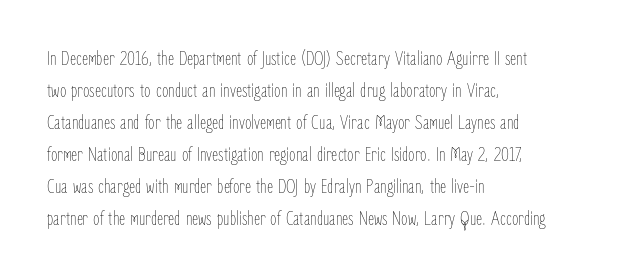
Q: Is the text bold? A: No.
Q: Is the text italic (slanted)? A: No, it is upright.
Q: Is the text underlined? A: No.
Q: How is the paragraph aligned? A: Left-aligned.
Q: Is the spacing between letters normal or unusually wide? A: Normal.
Q: Is the spacing between lines tight, normal or loose? A: Normal.
